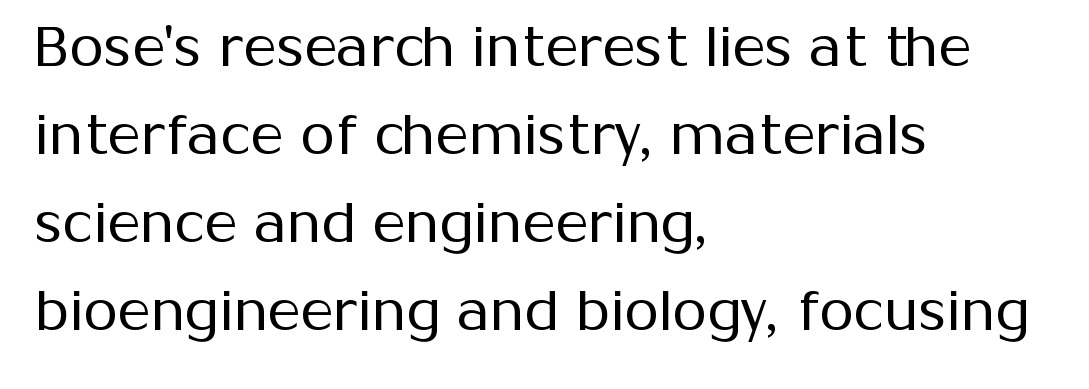
The lines sit at an ordinary, default distance from one another. Which margin do the lines hug? The left one — the right edge is uneven. The letterforms sit at book weight or below. Each letter keeps its own natural width here, so spacing adapts to shape.
